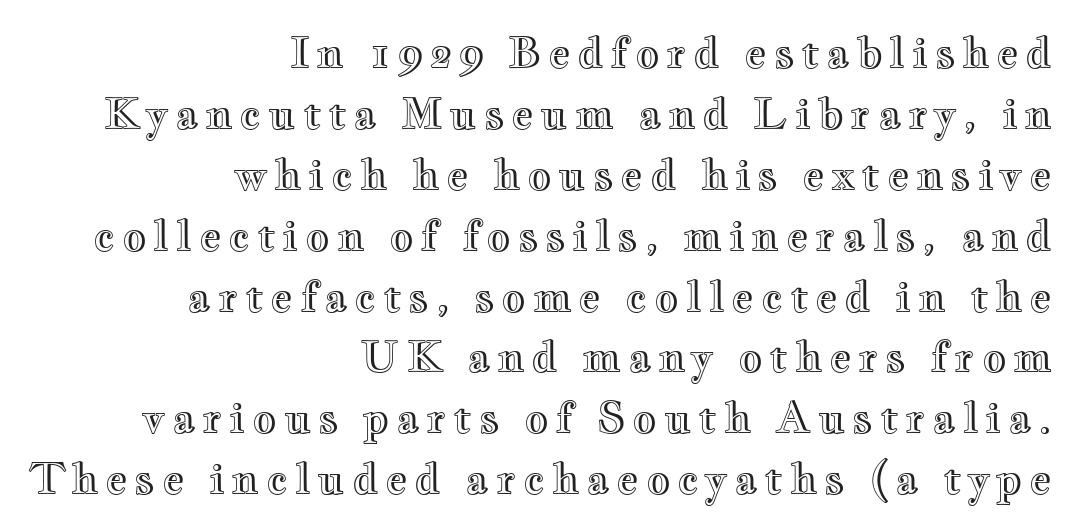
Q: Is the text italic (slanted)? A: No, it is upright.
Q: Is the text underlined? A: No.
Q: How is the paragraph aligned? A: Right-aligned.
Q: Is the spacing between lines tight, normal or loose? A: Normal.
Q: Width (condensed, normal, or wide)? A: Wide.
Q: x-height? A: Small.
Q: Monospaced? A: No.
